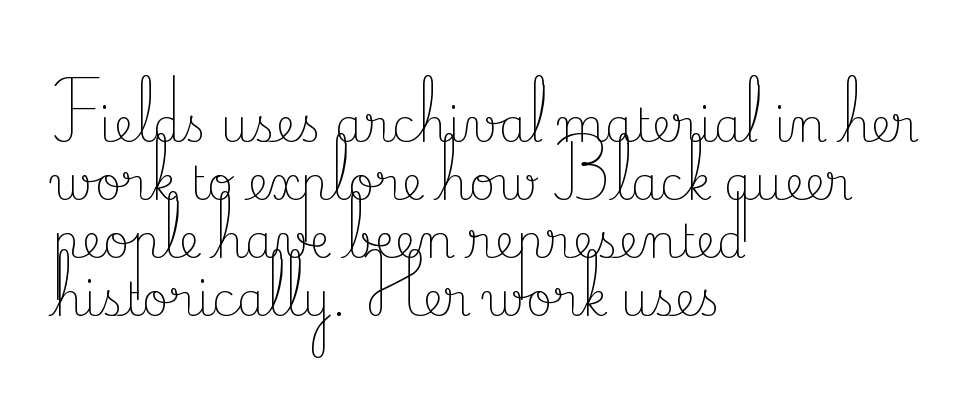
The image shows 46 px light serif type, upright; set left-aligned, normal line spacing (1.26x), normal letter spacing, not underlined; low stroke contrast and a small x-height.
